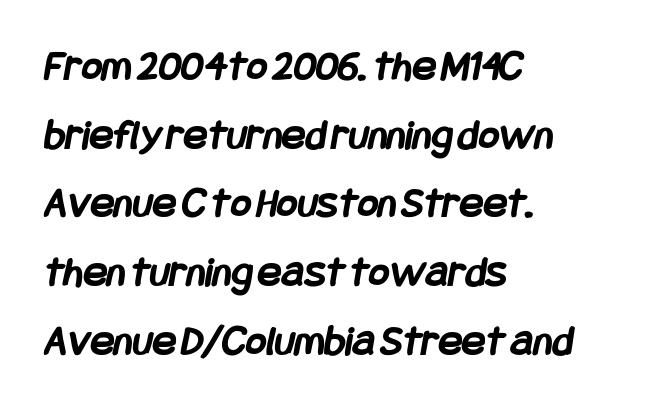
{"serif": "no", "bold": "yes", "weight": "semibold", "width": "condensed", "stroke_contrast": "low", "x_height": "large", "underline": "no", "align": "left", "line_spacing": "normal", "line_spacing_ratio": 1.56, "letter_spacing": "normal", "letter_spacing_em": 0.0, "glyph_px": 44}
